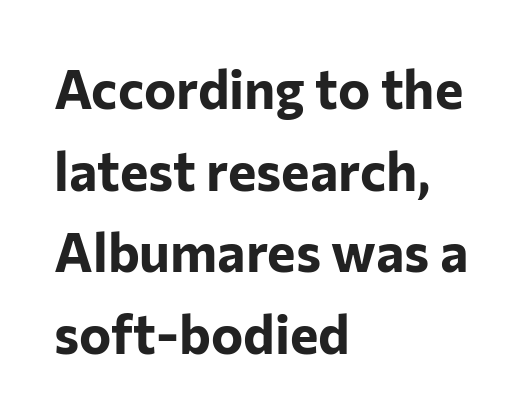
Ascenders rise straight up at ninety degrees. The passage shown is typeset with a sans-serif family. The space beneath each line is pristine and unruled. Summary of weight: heavy, a full bold.
